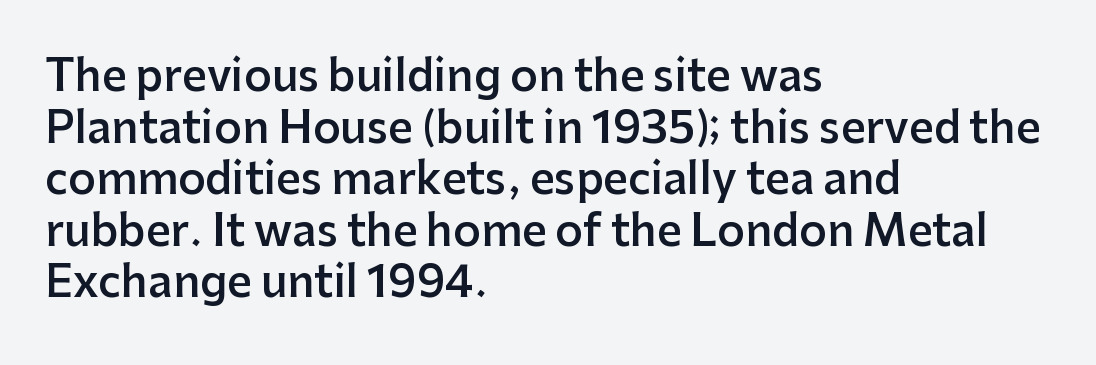
The image shows 43 px semibold sans-serif type, upright; set left-aligned, line spacing 1.2x, normal letter spacing, not underlined; low stroke contrast and a medium x-height.
